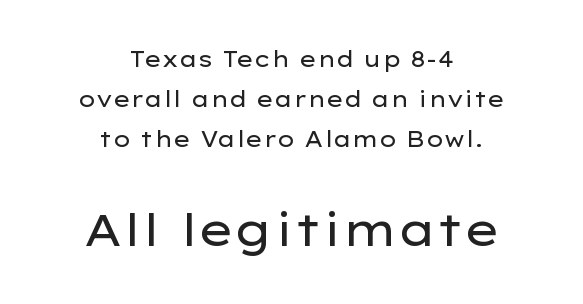
Q: Is the text bold? A: No.
Q: Is the text italic (slanted)? A: No, it is upright.
Q: Is the typeface a serif or a sans-serif typeface? A: Sans-serif.
Q: Is the text underlined? A: No.
Q: How is the paragraph aligned? A: Centered.
Q: Is the spacing between letters normal or unusually wide? A: Normal.
Q: Which block of text is set in a larger size, the first (top) or the second (bottom)? A: The second (bottom) one.
Q: Width (condensed, normal, or wide)? A: Wide.
Q: Stroke contrast? A: Low.
Q: x-height? A: Medium.
Q: Monospaced? A: No.
